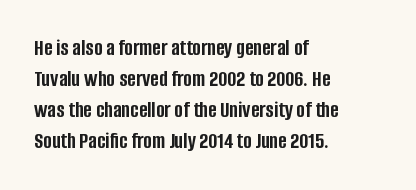
{"italic": "no", "bold": "yes", "underline": "no", "align": "left", "line_spacing": "normal", "line_spacing_ratio": 1.35, "letter_spacing": "normal", "letter_spacing_em": 0.0, "glyph_px": 23}
